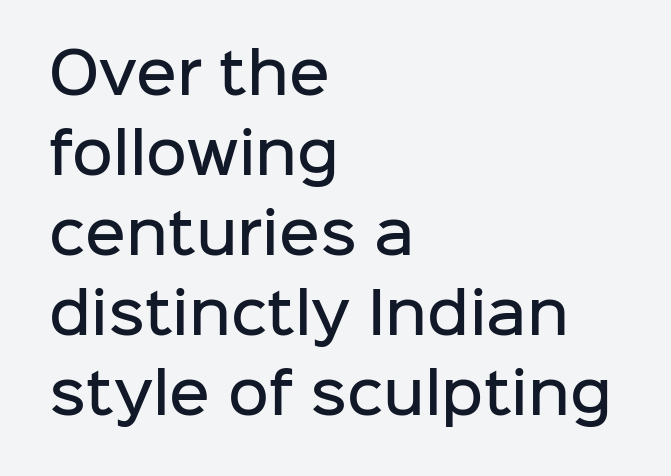
Q: Is the text bold? A: Semi-bold.
Q: Is the text italic (slanted)? A: No, it is upright.
Q: Is the typeface a serif or a sans-serif typeface? A: Sans-serif.
Q: Is the text underlined? A: No.
Q: How is the paragraph aligned? A: Left-aligned.
Q: Is the spacing between letters normal or unusually wide? A: Normal.
Q: Is the spacing between lines tight, normal or loose? A: Normal.
Q: Width (condensed, normal, or wide)? A: Normal.
Q: Stroke contrast? A: Low.
Q: x-height? A: Medium.
Q: Monospaced? A: No.
